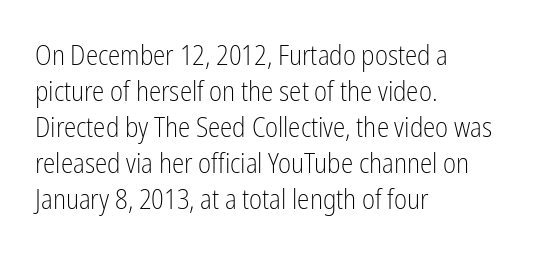
The image shows 28 px light, condensed sans-serif type, upright; set left-aligned, normal line spacing (1.29x), normal letter spacing, not underlined; low stroke contrast and a medium x-height.
